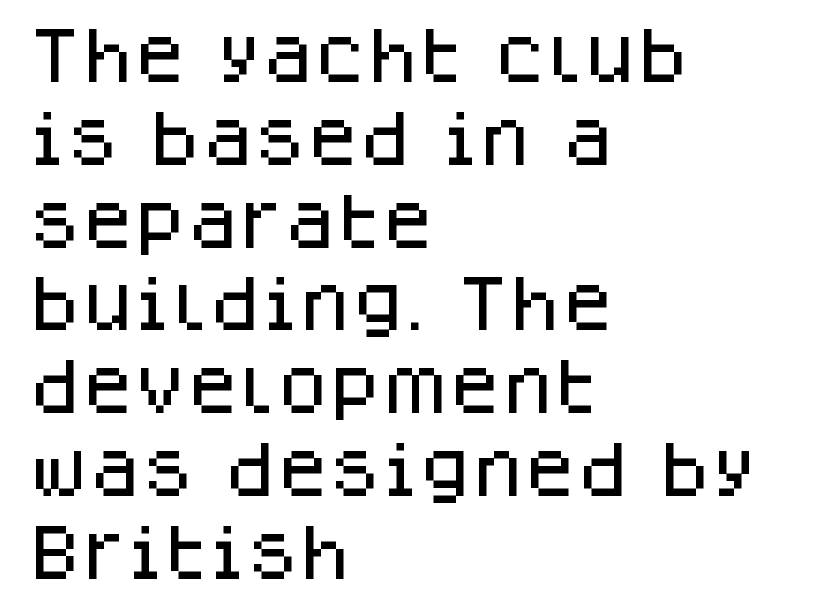
The image shows 60 px sans-serif type, upright; set left-aligned, normal line spacing (1.38x), normal letter spacing, not underlined; low stroke contrast and a large x-height.
